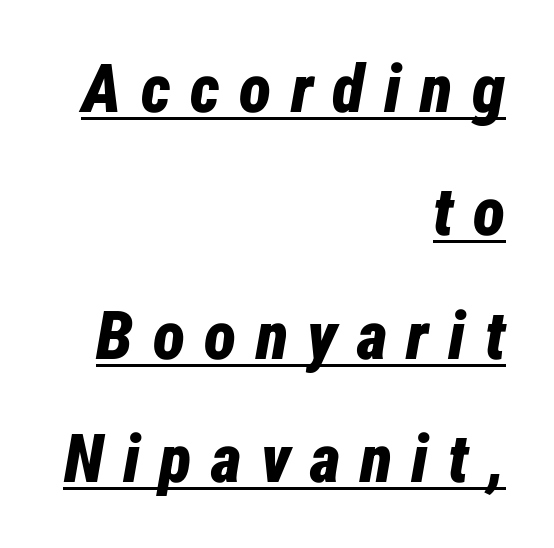
What decoration does the sample have? An underline. Loose tracking; the words dissolve into strings of separated letters. Varying glyph widths throughout — classic text-font behaviour. Emphasis by weight is at full strength: bold. The axis of the letterforms is tilted away from vertical. Each line ends at the same right margin while the left side varies.
